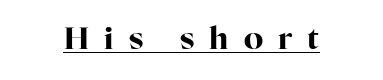
{"serif": "yes", "italic": "no", "bold": "yes", "weight": "bold", "width": "normal", "stroke_contrast": "high", "x_height": "medium", "monospaced": "no", "underline": "yes", "letter_spacing": "wide", "letter_spacing_em": 0.49, "glyph_px": 31}
